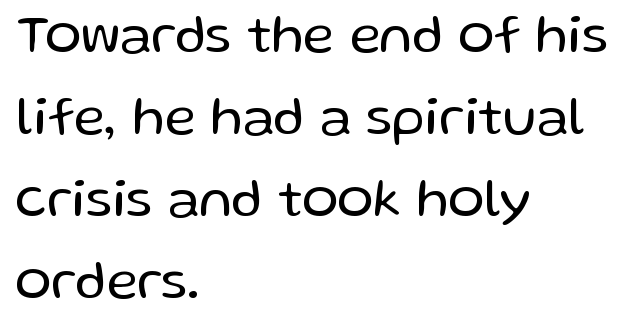
{"serif": "no", "italic": "no", "bold": "no", "weight": "regular", "width": "normal", "stroke_contrast": "low", "x_height": "medium", "monospaced": "no", "underline": "no", "align": "left", "line_spacing": "normal", "line_spacing_ratio": 1.52, "letter_spacing": "normal", "letter_spacing_em": 0.0, "glyph_px": 54}
